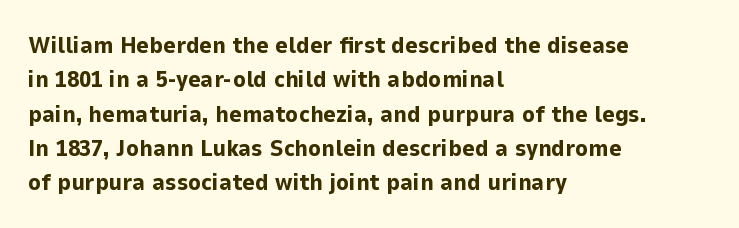
The passage shown is emphatically bold. The space directly below the letters is spotless. Italic? Not at all — the glyphs are vertical. The block of text has a typical density, with ordinary space between rows.
